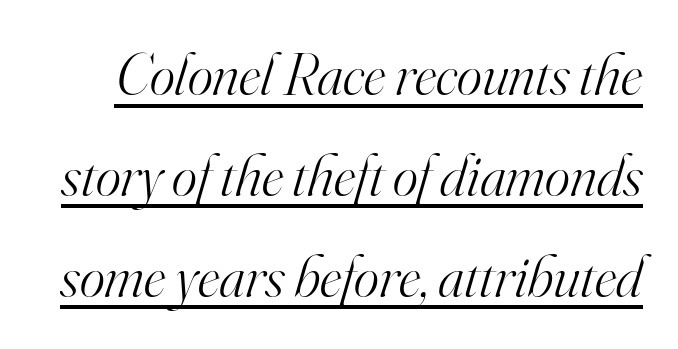
Q: Is the text bold? A: No.
Q: Is the text italic (slanted)? A: Yes, it leans right by about 16 degrees.
Q: Is the typeface a serif or a sans-serif typeface? A: Serif.
Q: Is the text underlined? A: Yes.
Q: Is the spacing between letters normal or unusually wide? A: Normal.
Q: Is the spacing between lines tight, normal or loose? A: Normal.
Q: Width (condensed, normal, or wide)? A: Normal.
Q: Stroke contrast? A: High.
Q: x-height? A: Small.
Q: Monospaced? A: No.
